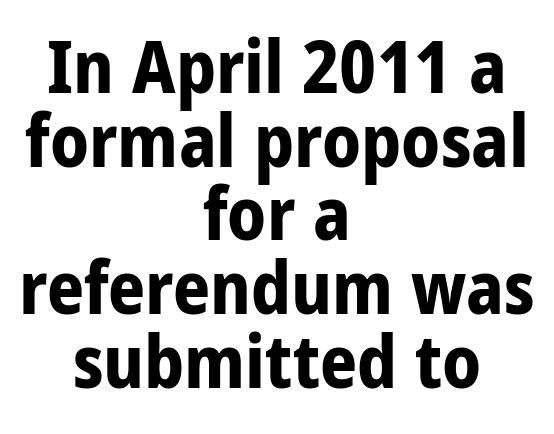
The image shows 73 px bold, condensed sans-serif type, upright; set centered, tight line spacing (1.01x), normal letter spacing, not underlined; low stroke contrast and a large x-height.
